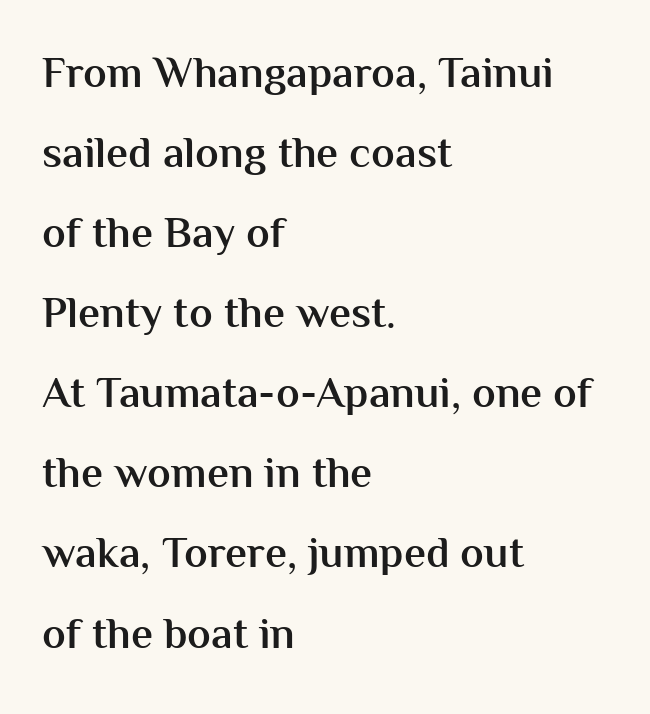
What stands out about the letter spacing? Nothing — it is the standard amount. This sample uses an upright cut, with every glyph sitting square on the baseline. This sample has the flowing, uneven cadence of proportional lettering. The font is running at a semibold setting, under full bold. Check the space under the baseline: it is left empty. You can tell from the bare stems that sans-serif type was used.
